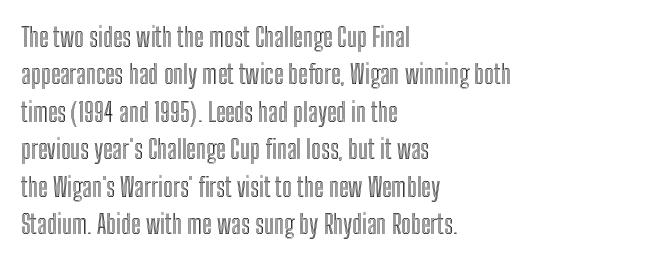
The image shows 26 px text type, upright; set left-aligned, normal line spacing (1.44x), normal letter spacing, not underlined.
